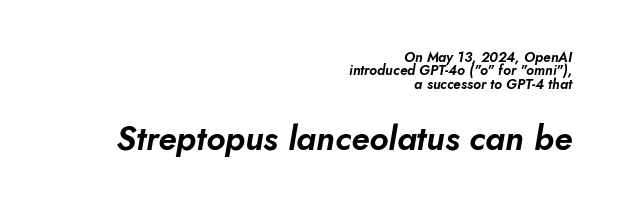
The image shows 34 px text type, italic (leaning right); set right-aligned, tight line spacing (0.95x), normal letter spacing, not underlined; the second (bottom) block is 2.43x larger; low stroke contrast and a small x-height.
